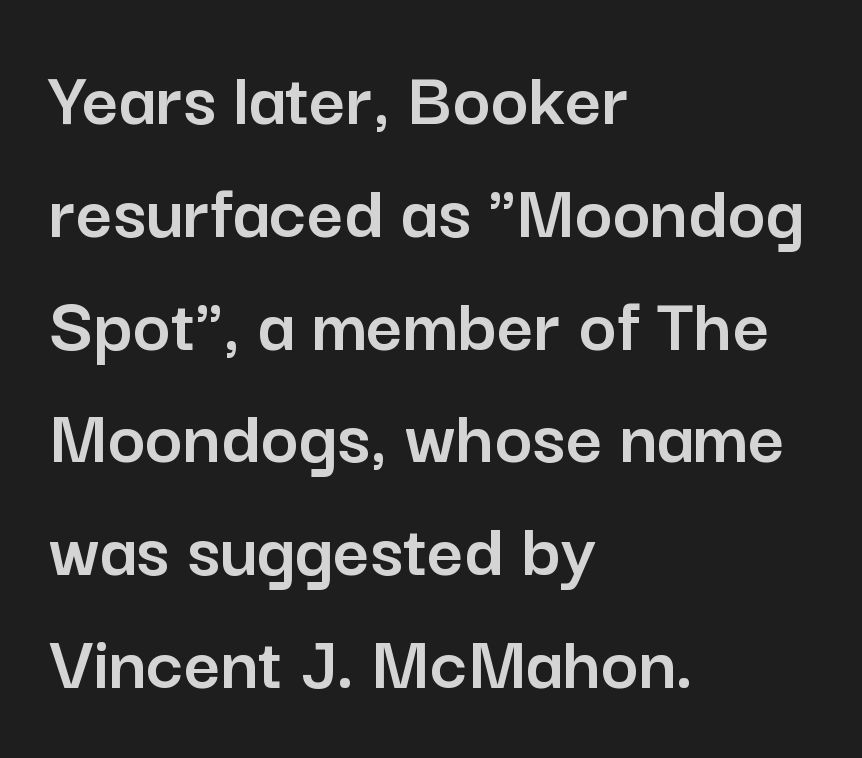
The lines are quadded left. Students, observe: this is what conventionally led text looks like. The letters stand upright; this is a roman face. Varying glyph widths throughout — classic text-font behaviour.
